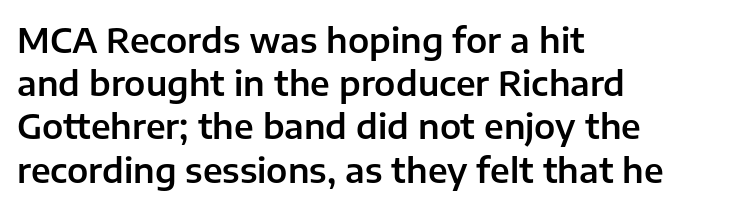
Leading: standard. A typesetter would call this proportional, since set widths differ per character. Just letters on the line, the space beneath them empty. In terms of letterspacing, this is plain default setting. Style check: upright. Are there feet on the stems? There aren't — it's a sans.
